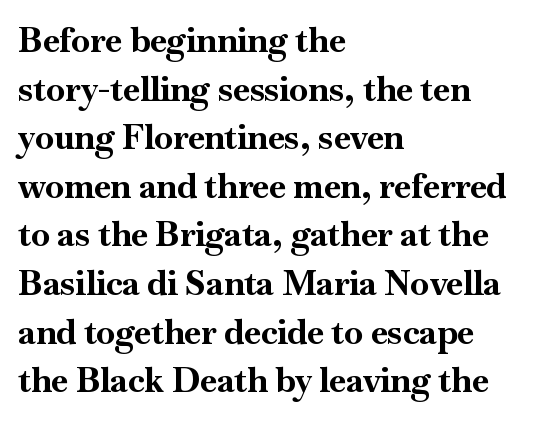
{"serif": "yes", "italic": "no", "bold": "yes", "weight": "bold", "width": "normal", "stroke_contrast": "high", "x_height": "small", "monospaced": "no", "underline": "no", "align": "left", "line_spacing": "normal", "line_spacing_ratio": 1.43, "letter_spacing": "normal", "letter_spacing_em": 0.0, "glyph_px": 34}
